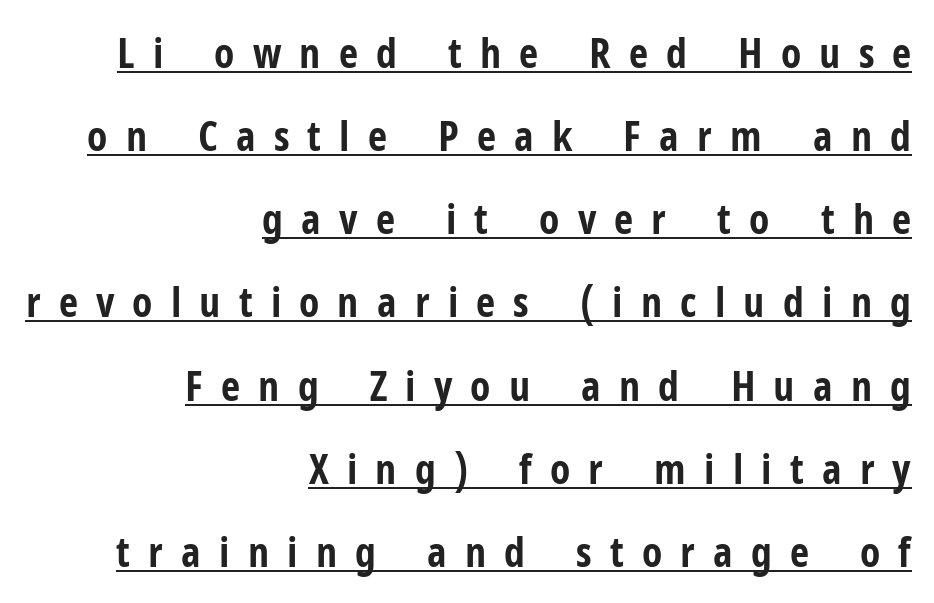
Vertically, the passage feels expansive, rows floating well apart. Underline: present. Short and long lines alike share a common ending point at right. A typesetter would call this proportional, since set widths differ per character. The face used here is a sans, in the tradition of grotesques and geometrics.
